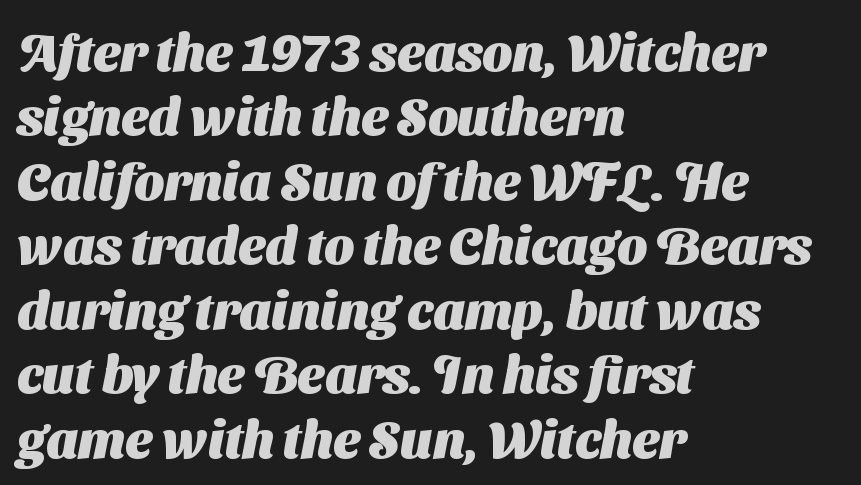
{"serif": "no", "bold": "yes", "weight": "heavy", "width": "normal", "stroke_contrast": "medium", "x_height": "medium", "monospaced": "no", "underline": "no", "align": "left", "line_spacing_ratio": 1.24, "letter_spacing": "normal", "letter_spacing_em": 0.0, "glyph_px": 52}
